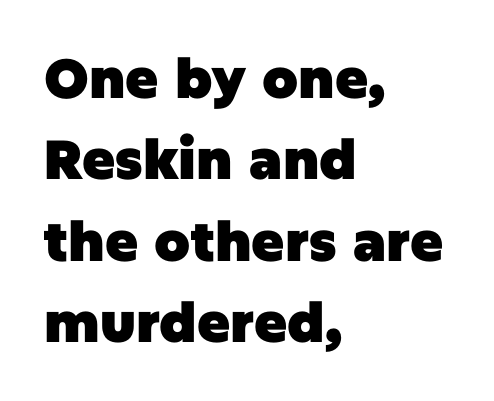
The image shows 55 px heavy sans-serif type, upright; set left-aligned, normal line spacing (1.48x), normal letter spacing, not underlined; low stroke contrast and a large x-height.
